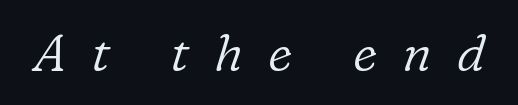
The image shows 52 px light serif type, italic (leaning right); set unusually wide letter spacing (+0.48 em), not underlined; low stroke contrast and a medium x-height.
